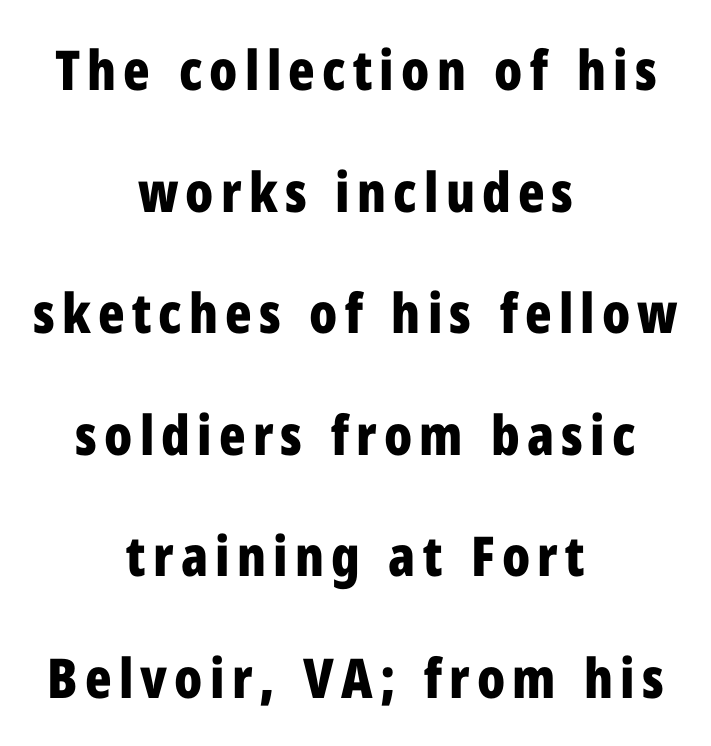
The image shows 55 px bold, condensed sans-serif type, upright; set centered, loose line spacing (2.21x), not underlined; low stroke contrast and a medium x-height.
